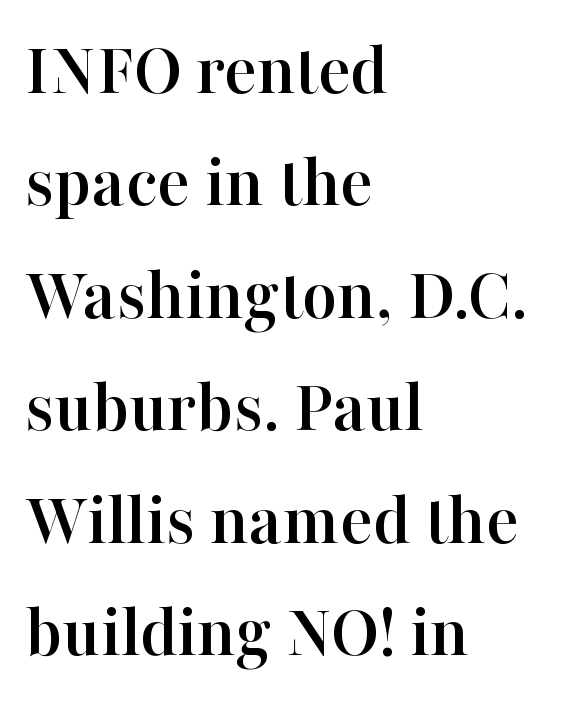
The image shows 76 px serif type, upright; set left-aligned, normal line spacing (1.48x), normal letter spacing, not underlined; high stroke contrast and a medium x-height.
